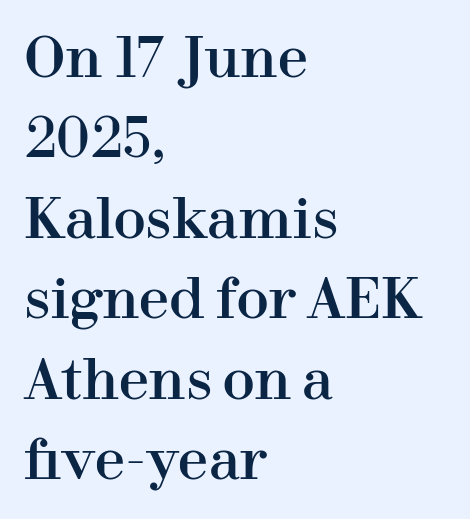
Q: Is the text italic (slanted)? A: No, it is upright.
Q: Is the typeface a serif or a sans-serif typeface? A: Serif.
Q: Is the text underlined? A: No.
Q: How is the paragraph aligned? A: Left-aligned.
Q: Is the spacing between letters normal or unusually wide? A: Normal.
Q: Is the spacing between lines tight, normal or loose? A: Normal.
Q: Width (condensed, normal, or wide)? A: Normal.
Q: Stroke contrast? A: High.
Q: x-height? A: Medium.
Q: Monospaced? A: No.
